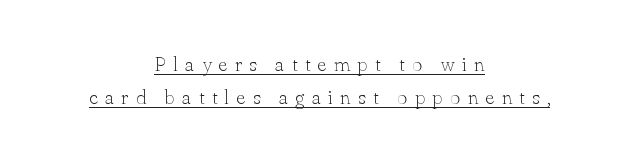
The sample's only ornament is a line tracing under the words. Nothing heavy about these letters — not bold at all. A typesetter would call this heavily tracked-out type. The paragraph shown floats in the horizontal middle. What's the leading like? Ordinary, nothing unusual. The typography opts for an upright posture over an oblique one.
